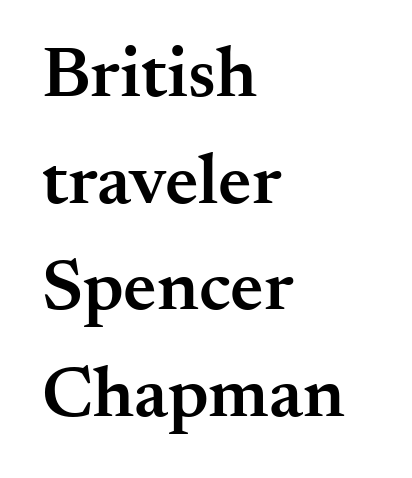
Notice how the passage keeps a crisp vertical edge on the left only. Is the type bold? Partly — it's a semibold, heavier than regular but not fully bold. Each word holds together tightly as a unit, with standard inter-letter gaps. Underlining? Definitely not there.
